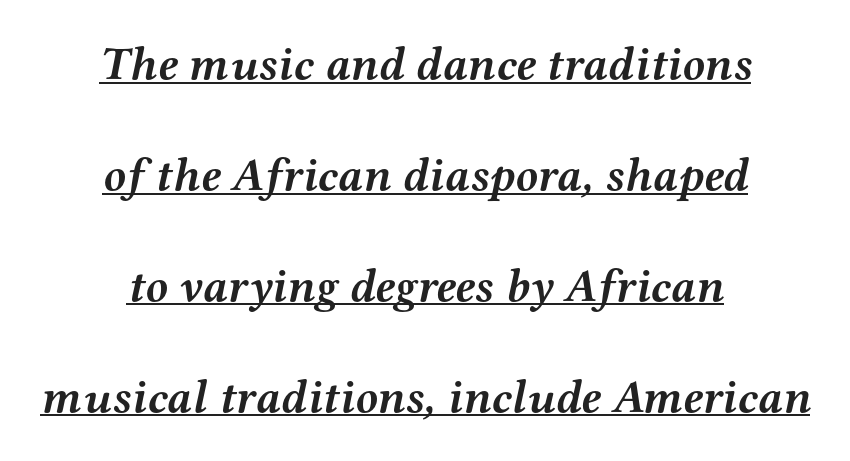
The image shows 46 px semibold, wide serif type, italic (leaning right); set centered, loose line spacing (2.41x), normal letter spacing, underlined; medium stroke contrast and a medium x-height.
